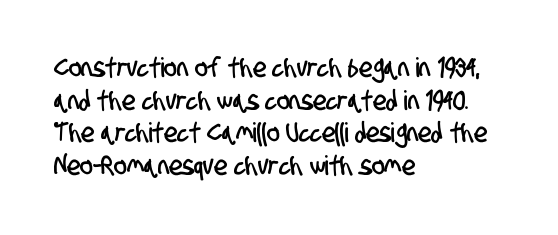
{"underline": "no", "align": "left", "line_spacing_ratio": 1.21, "letter_spacing": "normal", "letter_spacing_em": 0.0, "glyph_px": 27}
